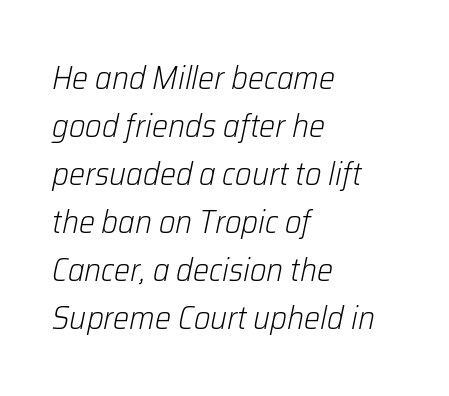
The image shows 32 px light type, italic (leaning right); set left-aligned, normal line spacing (1.5x), normal letter spacing, not underlined; low stroke contrast and a medium x-height.
